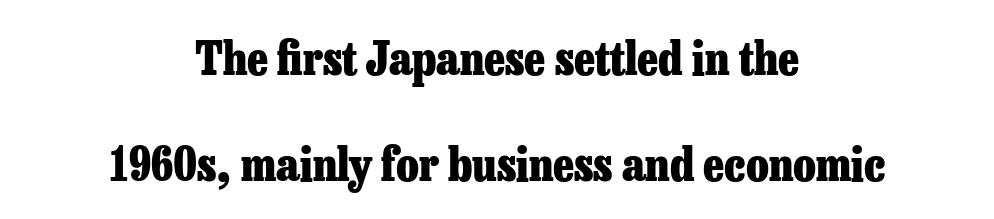
{"serif": "yes", "italic": "no", "bold": "yes", "weight": "heavy", "width": "normal", "stroke_contrast": "low", "x_height": "medium", "monospaced": "no", "underline": "no", "align": "center", "line_spacing": "loose", "line_spacing_ratio": 2.31, "letter_spacing": "normal", "letter_spacing_em": 0.0, "glyph_px": 46}
